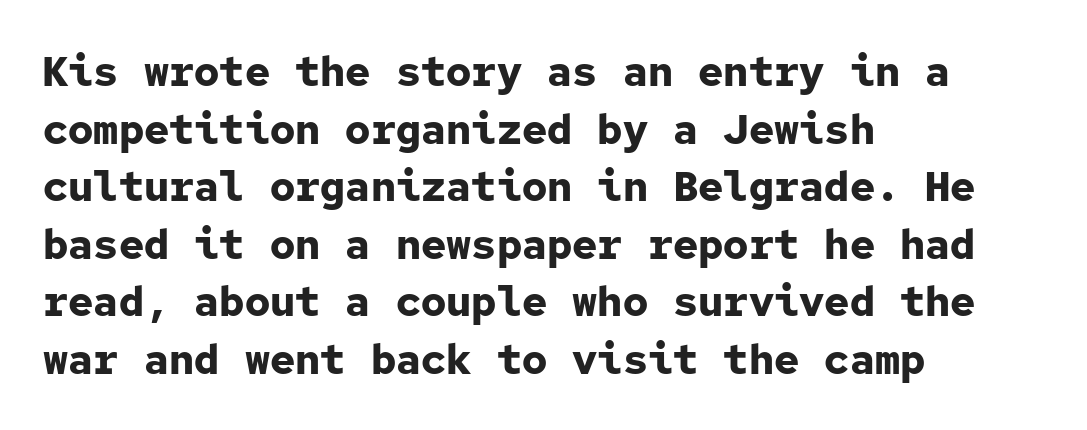
The image shows 42 px bold sans-serif type, upright, monospaced; set left-aligned, normal line spacing (1.37x), normal letter spacing, not underlined; low stroke contrast and a medium x-height.
